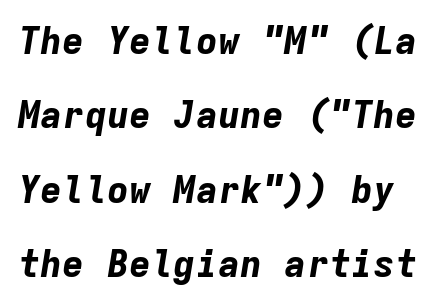
Q: Is the text bold? A: Yes.
Q: Is the text italic (slanted)? A: Yes, it leans right by about 9 degrees.
Q: Is the text underlined? A: No.
Q: Is the spacing between letters normal or unusually wide? A: Normal.
Q: Is the spacing between lines tight, normal or loose? A: Loose.
Q: Width (condensed, normal, or wide)? A: Normal.
Q: Stroke contrast? A: Low.
Q: x-height? A: Medium.
Q: Monospaced? A: Yes.
